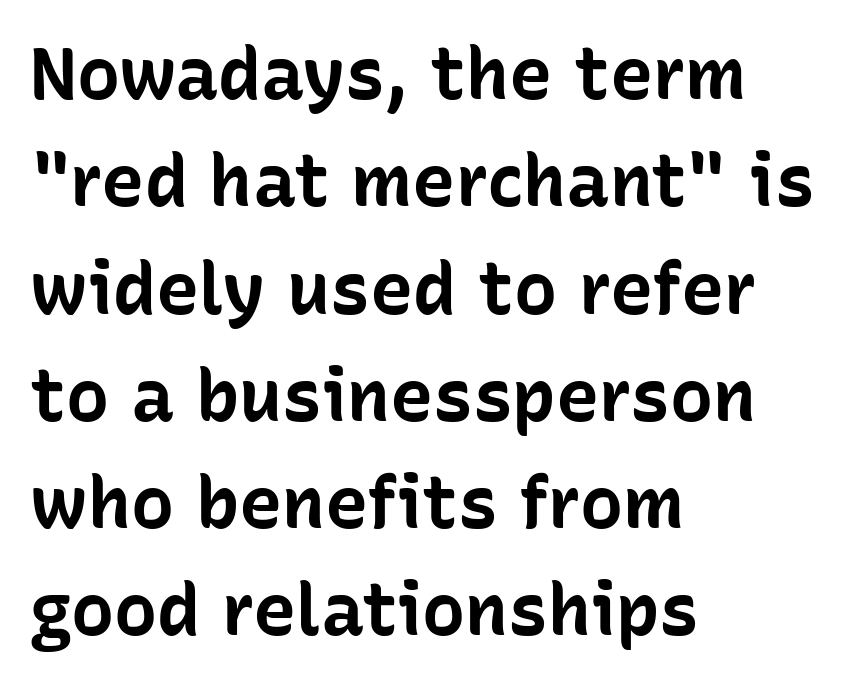
Q: Is the text bold? A: Yes.
Q: Is the text italic (slanted)? A: No, it is upright.
Q: Is the typeface a serif or a sans-serif typeface? A: Sans-serif.
Q: Is the text underlined? A: No.
Q: How is the paragraph aligned? A: Left-aligned.
Q: Is the spacing between letters normal or unusually wide? A: Normal.
Q: Is the spacing between lines tight, normal or loose? A: Normal.
Q: Width (condensed, normal, or wide)? A: Normal.
Q: Stroke contrast? A: Low.
Q: x-height? A: Medium.
Q: Monospaced? A: No.
